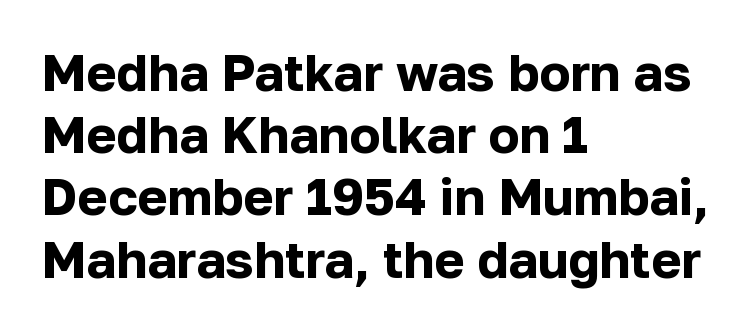
The image shows 51 px bold sans-serif type, upright; set left-aligned, line spacing 1.22x, normal letter spacing, not underlined; low stroke contrast and a medium x-height.
